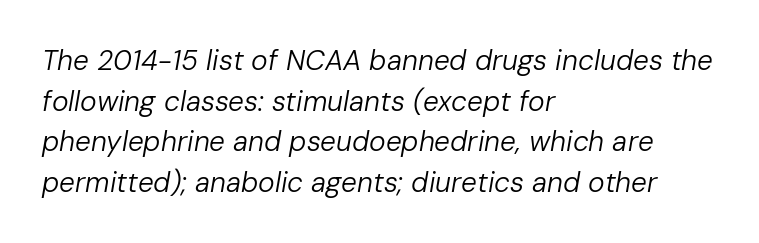
Compared with typical paragraphs, the rows here are spaced about the same. Would a proofreader flag this as italicized? Yes. The passage shown is not underscored anywhere. The rendering uses natural spacing where letterforms have individual widths. The passage shown has conventional tracking throughout.
